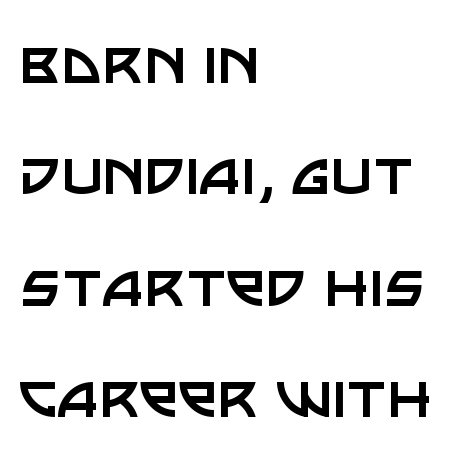
Think of a printed novel: that variable character pitch is what you see here. Does the type have serifs? No, each stem ends abruptly. The passage shown is not bold in any degree. Just letters on the line, the space beneath them empty.
